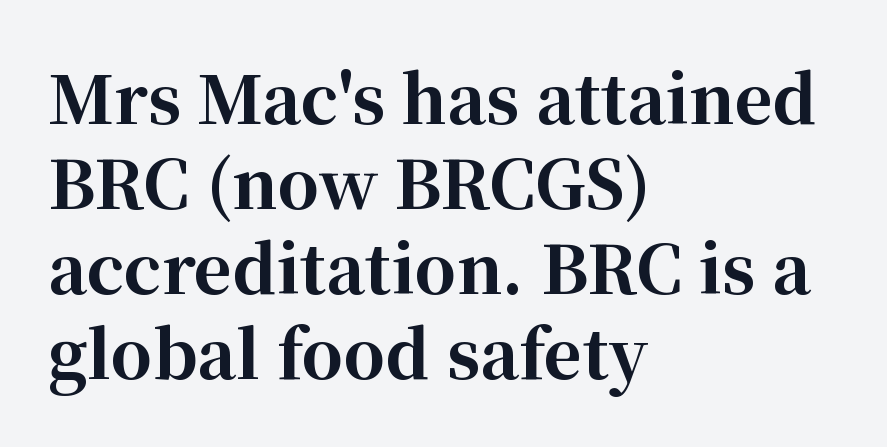
This is the regular roman posture of the typeface. Caption: bold face, heavy strokes. Small tapered or slab feet sit at the stroke ends, so this counts as serif. Normally led — the rows are evenly, conventionally spaced.
